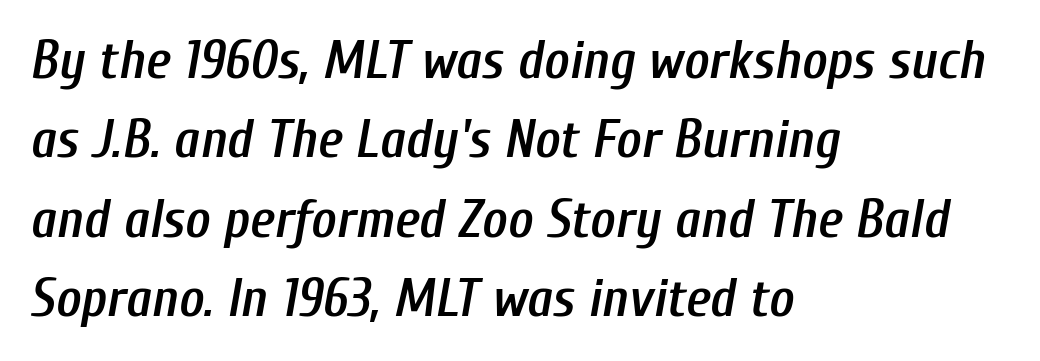
The image shows 54 px semibold, condensed type, italic (leaning right); set left-aligned, normal line spacing (1.47x), normal letter spacing, not underlined; low stroke contrast and a medium x-height.
